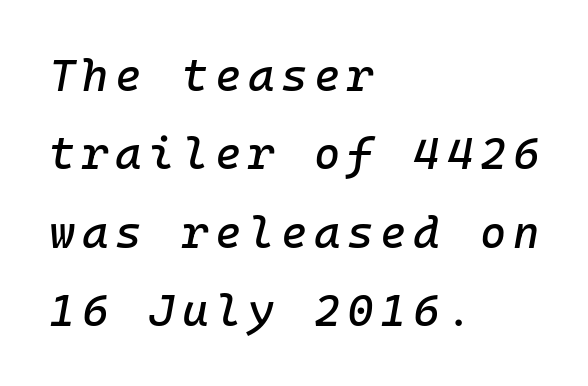
This is oblique type, the kind used for emphasis or titles. All the whitespace from short lines collects on the right. The gap between lines stays unmarked.
